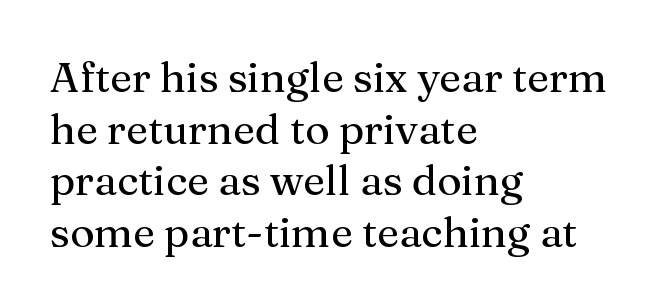
Q: Is the text italic (slanted)? A: No, it is upright.
Q: Is the typeface a serif or a sans-serif typeface? A: Serif.
Q: Is the text underlined? A: No.
Q: How is the paragraph aligned? A: Left-aligned.
Q: Is the spacing between letters normal or unusually wide? A: Normal.
Q: Width (condensed, normal, or wide)? A: Normal.
Q: Stroke contrast? A: Medium.
Q: x-height? A: Medium.
Q: Monospaced? A: No.
